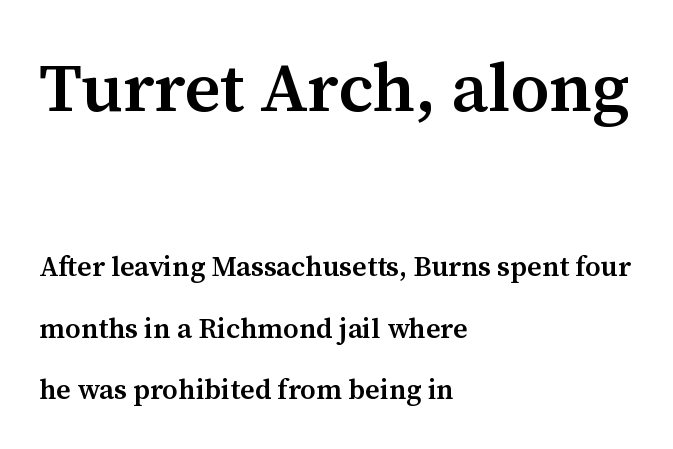
{"serif": "yes", "italic": "no", "bold": "semi", "weight": "semibold", "width": "normal", "stroke_contrast": "medium", "x_height": "medium", "monospaced": "no", "underline": "no", "align": "left", "line_spacing": "loose", "line_spacing_ratio": 2.2, "letter_spacing": "normal", "letter_spacing_em": 0.0, "larger_block": "first", "size_ratio": 2.46, "glyph_px": 69}
